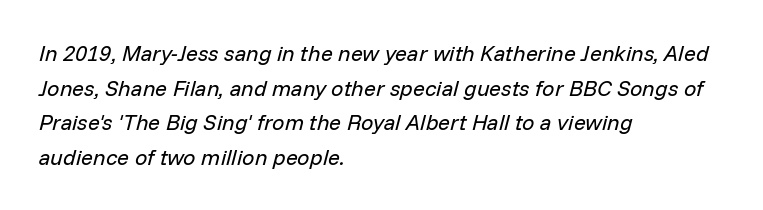
Q: Is the text bold? A: No.
Q: Is the text italic (slanted)? A: Yes, it leans right by about 14 degrees.
Q: Is the text underlined? A: No.
Q: How is the paragraph aligned? A: Left-aligned.
Q: Is the spacing between letters normal or unusually wide? A: Normal.
Q: Is the spacing between lines tight, normal or loose? A: Normal.
